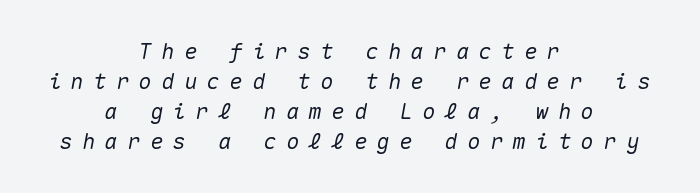
Q: Is the text italic (slanted)? A: Yes, it leans right by about 10 degrees.
Q: Is the text underlined? A: No.
Q: How is the paragraph aligned? A: Centered.
Q: Is the spacing between letters normal or unusually wide? A: Unusually wide.
Q: Is the spacing between lines tight, normal or loose? A: Normal.
